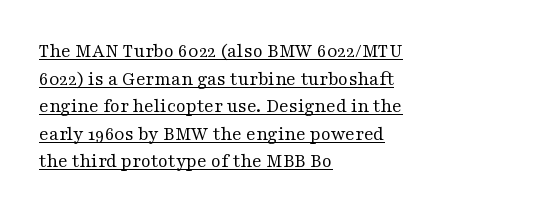
Q: Is the text bold? A: No.
Q: Is the text italic (slanted)? A: No, it is upright.
Q: Is the text underlined? A: Yes.
Q: How is the paragraph aligned? A: Left-aligned.
Q: Is the spacing between letters normal or unusually wide? A: Normal.
Q: Is the spacing between lines tight, normal or loose? A: Normal.
